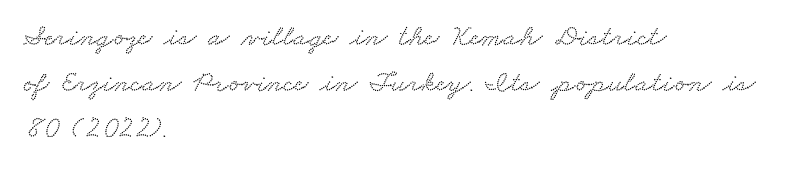
These lines are composed in type with serifs. Students, note that the glyphs here touch the page at normal intervals. A typesetter would call this proportional, since set widths differ per character. Honestly, the row spacing looks completely unremarkable. Each row of text sits above clean, open space.
